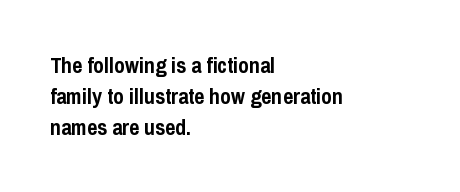
{"italic": "no", "bold": "yes", "underline": "no", "align": "left", "line_spacing": "normal", "line_spacing_ratio": 1.4, "letter_spacing": "normal", "letter_spacing_em": 0.0, "glyph_px": 22}
